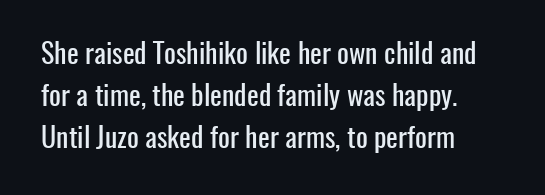
A typesetter would mark this as roman, not italic. These lines keep a tight, regular rhythm from letter to letter. Descenders hang freely into open space. Alignment: flush left. This sample has the flowing, uneven cadence of proportional lettering. The leading is moderate, giving the passage an even texture.
